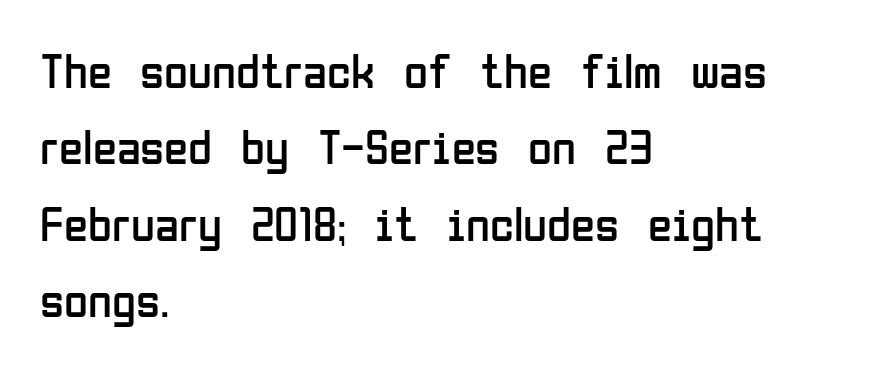
{"serif": "no", "italic": "no", "bold": "no", "weight": "regular", "width": "condensed", "stroke_contrast": "low", "x_height": "medium", "monospaced": "no", "underline": "no", "align": "left", "line_spacing": "normal", "line_spacing_ratio": 1.56, "letter_spacing": "normal", "letter_spacing_em": 0.0, "glyph_px": 49}
